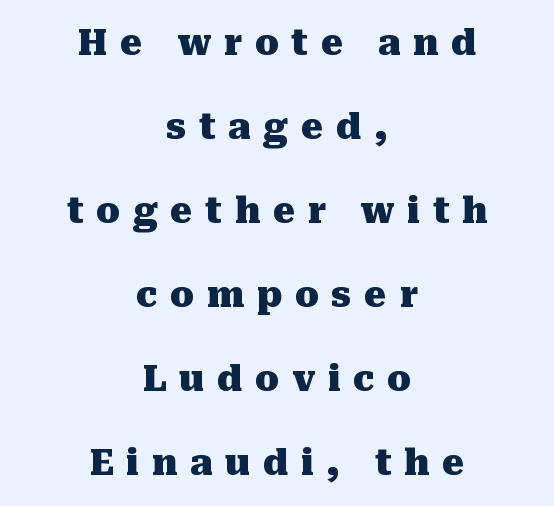
Italic? Not at all — the glyphs are vertical. To sum up the face: it has serifs. Each word looks stretched out because of the extra space between its letters. The typesetting leans heavy: a genuine bold. The space directly below the letters is spotless.
